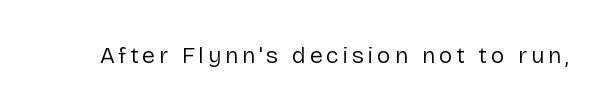
Q: Is the text bold? A: No.
Q: Is the text italic (slanted)? A: No, it is upright.
Q: Is the text underlined? A: No.
